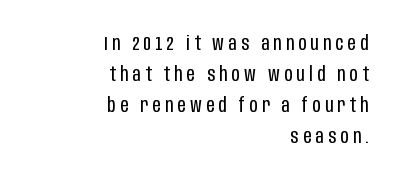
Q: Is the text bold? A: No.
Q: Is the text italic (slanted)? A: No, it is upright.
Q: Is the text underlined? A: No.
Q: How is the paragraph aligned? A: Right-aligned.
Q: Is the spacing between letters normal or unusually wide? A: Unusually wide.
Q: Is the spacing between lines tight, normal or loose? A: Normal.
